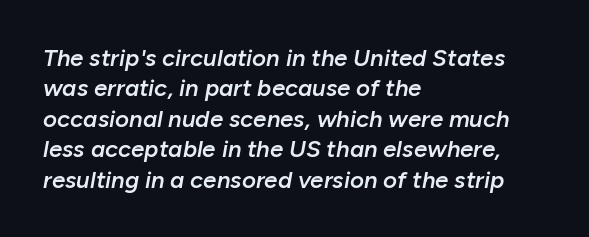
{"italic": "yes", "lean": "right", "slant_degrees": 10, "bold": "semi", "underline": "no", "align": "left", "line_spacing": "normal", "line_spacing_ratio": 1.27, "letter_spacing": "normal", "letter_spacing_em": 0.0, "glyph_px": 24}
